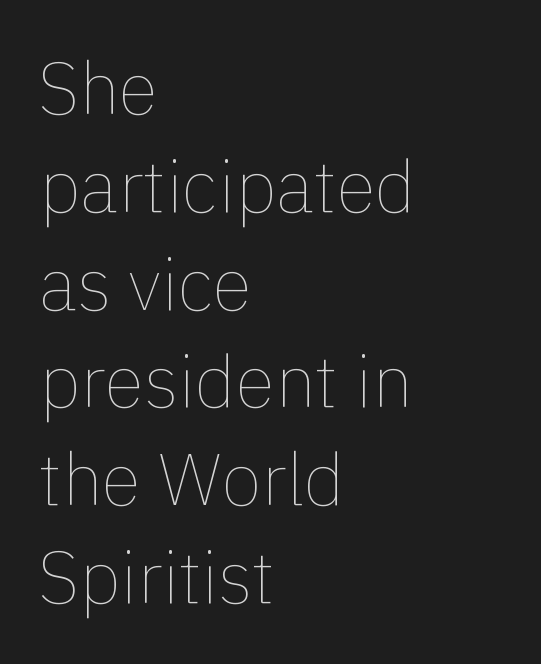
Q: Is the text bold? A: No.
Q: Is the text italic (slanted)? A: No, it is upright.
Q: Is the text underlined? A: No.
Q: How is the paragraph aligned? A: Left-aligned.
Q: Is the spacing between letters normal or unusually wide? A: Normal.
Q: Is the spacing between lines tight, normal or loose? A: Normal.
Q: Width (condensed, normal, or wide)? A: Normal.
Q: x-height? A: Medium.
Q: Monospaced? A: No.
